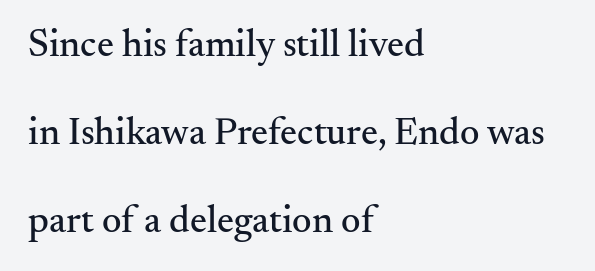
Typographically, this falls in the serif category. Just letters on the line, the space beneath them empty. Is there any slant? The stems are plumb. Compared with typical paragraphs, the rows here are farther apart. Default kerning and tracking; the words read as compact shapes. Line beginnings align vertically; line endings do not.
